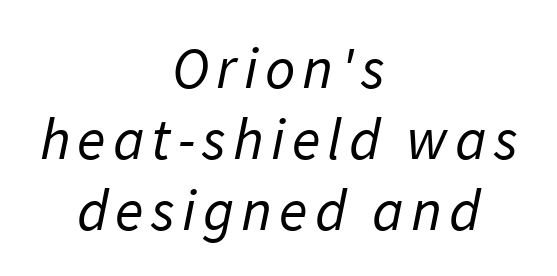
Q: Is the text bold? A: No.
Q: Is the typeface a serif or a sans-serif typeface? A: Sans-serif.
Q: Is the text underlined? A: No.
Q: How is the paragraph aligned? A: Centered.
Q: Width (condensed, normal, or wide)? A: Normal.
Q: Stroke contrast? A: Low.
Q: x-height? A: Medium.
Q: Monospaced? A: No.
